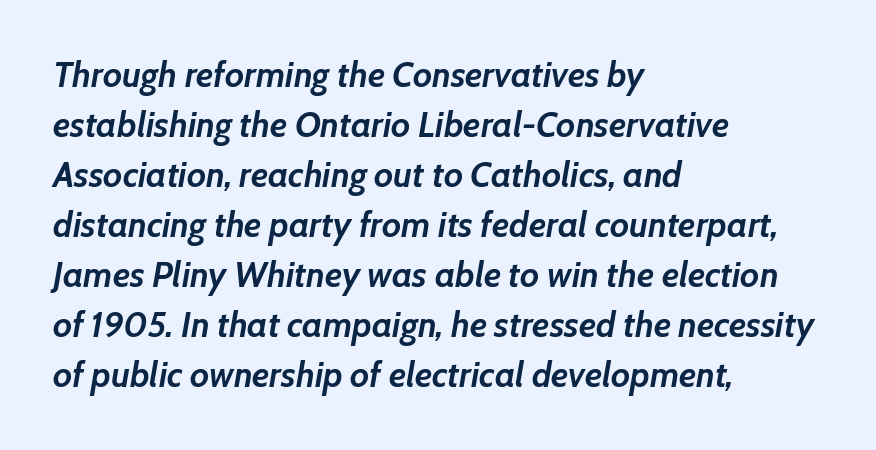
Q: Is the text bold? A: Yes.
Q: Is the text italic (slanted)? A: Yes, it leans right by about 7 degrees.
Q: Is the text underlined? A: No.
Q: How is the paragraph aligned? A: Left-aligned.
Q: Is the spacing between letters normal or unusually wide? A: Normal.
Q: Is the spacing between lines tight, normal or loose? A: Normal.
Q: Width (condensed, normal, or wide)? A: Normal.
Q: Stroke contrast? A: Low.
Q: x-height? A: Medium.
Q: Monospaced? A: No.
